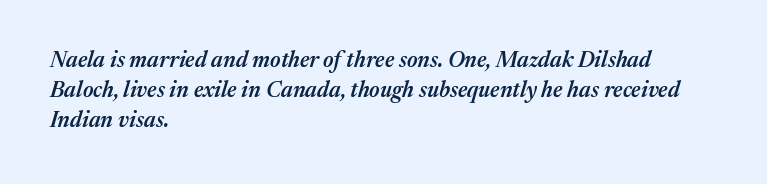
The zone under the glyphs is completely vacant. Horizontal alignment here is leftward, the default for most running prose. Horizontal bands of white between lines are of average thickness. This rendering leaves character spacing at its baseline value. The typesetting leans somewhat heavy: a semibold. Style check: oblique.
